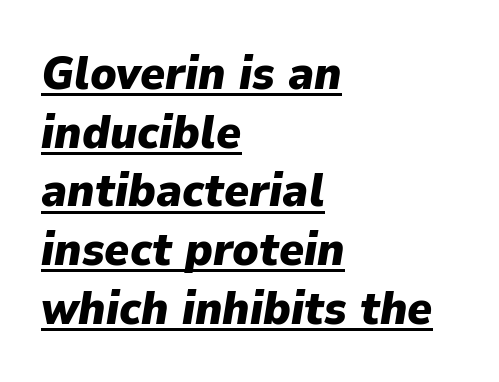
{"italic": "yes", "lean": "right", "slant_degrees": 9, "bold": "yes", "weight": "heavy", "width": "normal", "stroke_contrast": "low", "x_height": "medium", "monospaced": "no", "underline": "yes", "align": "left", "line_spacing": "normal", "line_spacing_ratio": 1.25, "letter_spacing": "normal", "letter_spacing_em": 0.0, "glyph_px": 47}
